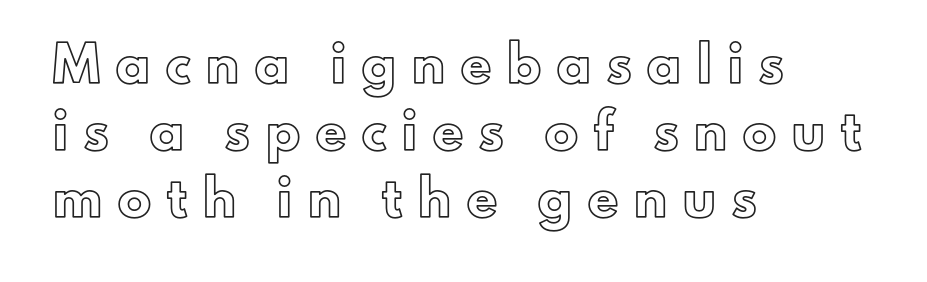
Quick note: interline space is abundant. Do the characters align in a grid? No, the font is proportional. Clear beneath every line of the passage. Layout note: lines flush left. The rendering inserts visible extra space after every character. The axis of the letterforms is exactly vertical.
